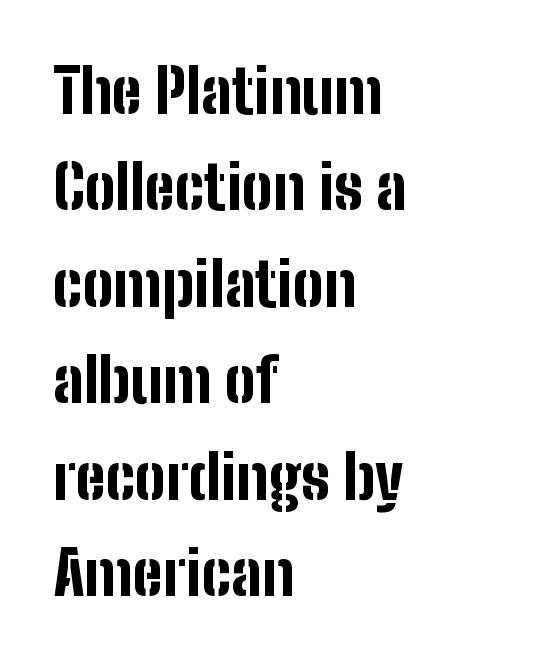
Q: Is the text bold? A: Yes.
Q: Is the text italic (slanted)? A: No, it is upright.
Q: Is the typeface a serif or a sans-serif typeface? A: Sans-serif.
Q: Is the text underlined? A: No.
Q: How is the paragraph aligned? A: Left-aligned.
Q: Is the spacing between letters normal or unusually wide? A: Normal.
Q: Is the spacing between lines tight, normal or loose? A: Normal.
Q: Width (condensed, normal, or wide)? A: Condensed.
Q: Stroke contrast? A: Low.
Q: x-height? A: Medium.
Q: Monospaced? A: No.
